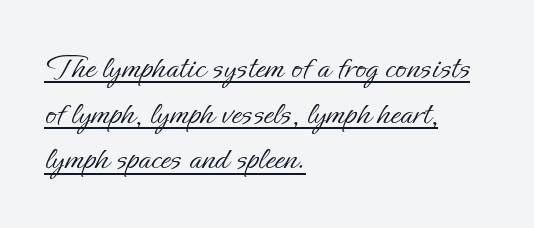
{"bold": "no", "weight": "light", "width": "normal", "stroke_contrast": "low", "x_height": "small", "monospaced": "no", "underline": "yes", "align": "left", "line_spacing": "normal", "line_spacing_ratio": 1.27, "letter_spacing": "normal", "letter_spacing_em": 0.0, "glyph_px": 36}
